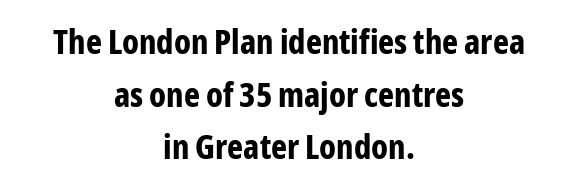
The image shows 34 px bold, condensed sans-serif type, upright; set centered, normal line spacing (1.55x), normal letter spacing, not underlined; low stroke contrast and a medium x-height.
